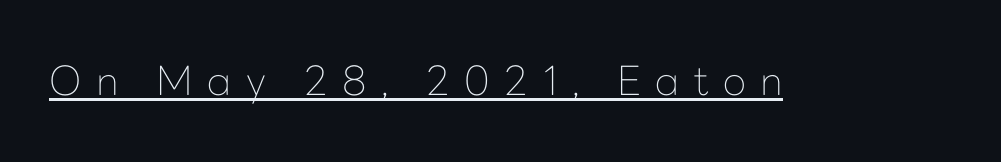
{"serif": "no", "italic": "no", "bold": "no", "weight": "thin", "width": "normal", "stroke_contrast": "low", "x_height": "medium", "monospaced": "no", "underline": "yes", "letter_spacing": "wide", "letter_spacing_em": 0.36, "glyph_px": 40}
